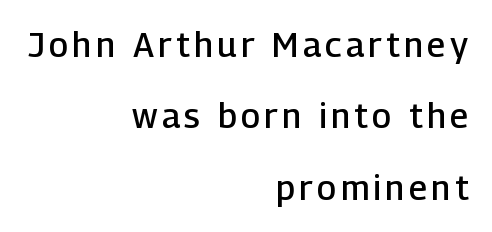
Q: Is the text bold? A: Semi-bold.
Q: Is the text italic (slanted)? A: No, it is upright.
Q: Is the typeface a serif or a sans-serif typeface? A: Sans-serif.
Q: Is the text underlined? A: No.
Q: How is the paragraph aligned? A: Right-aligned.
Q: Is the spacing between lines tight, normal or loose? A: Loose.
Q: Width (condensed, normal, or wide)? A: Normal.
Q: Stroke contrast? A: Low.
Q: x-height? A: Medium.
Q: Monospaced? A: No.
